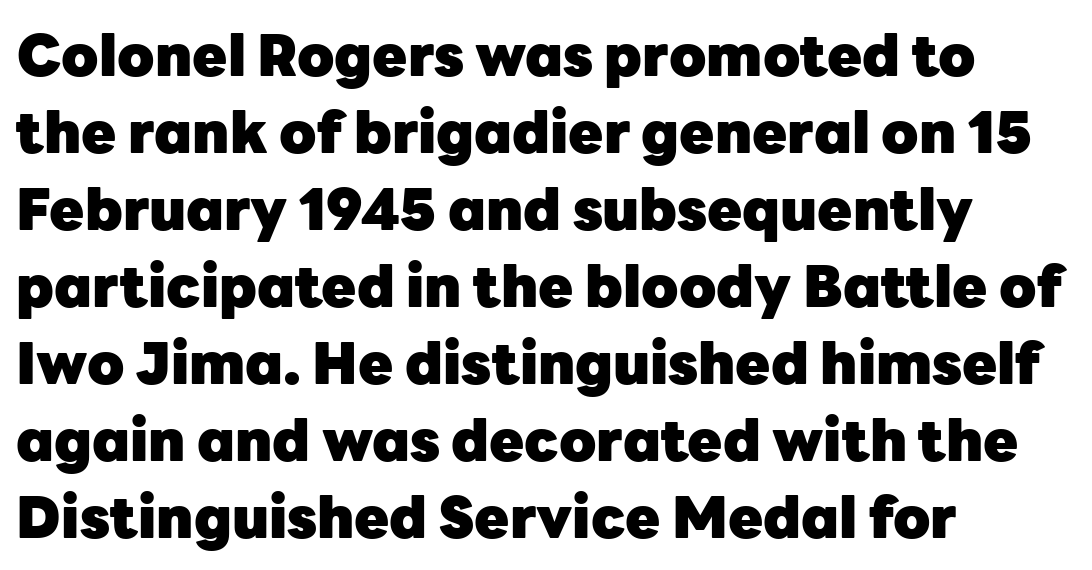
Rows of type keep a routine distance in the vertical direction. The lettering stays uniformly vertical, giving the passage a roman look. The strip under each line holds only bare page. The passage is arranged the way most books set body copy — flush left.
